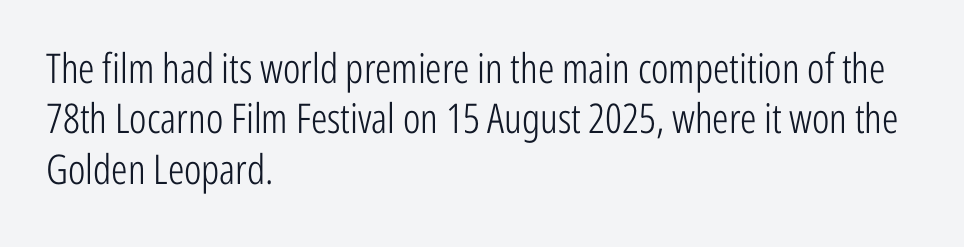
Regarding serifs, this sample does without them. Unmarked baselines from the first word to the last. Which margin do the lines hug? The left one — the right edge is uneven. Is there any slant? The stems are plumb. Summary of weight: not heavy and not bold.
